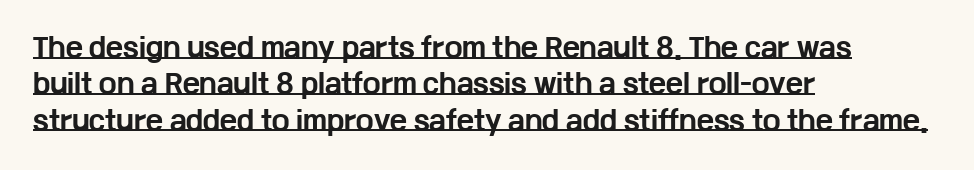
{"italic": "no", "bold": "yes", "underline": "yes", "align": "left", "line_spacing": "normal", "line_spacing_ratio": 1.4, "letter_spacing": "normal", "letter_spacing_em": 0.0, "glyph_px": 26}
